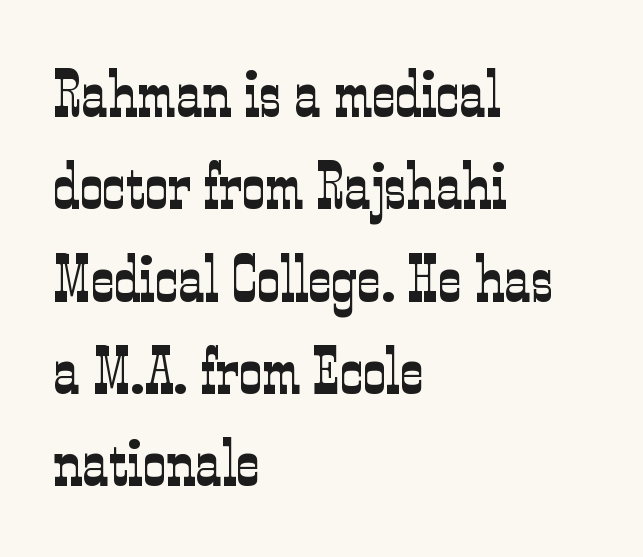
This is the regular roman posture of the typeface. Yep, those are serifs on the letters. The designer left line spacing at the default. Horizontal alignment here is leftward, the default for most running prose.
